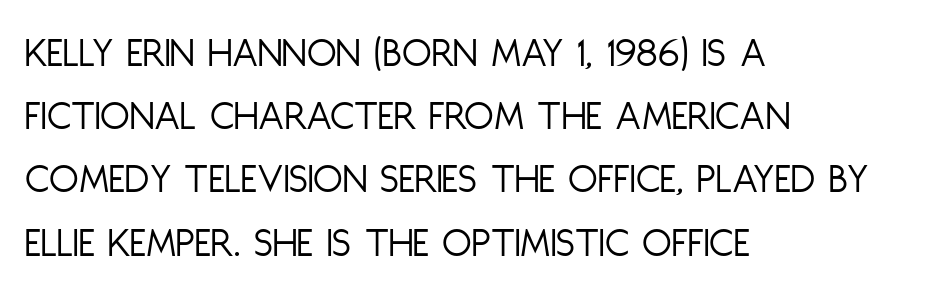
The image shows 43 px light, condensed sans-serif type, upright; set left-aligned, normal line spacing (1.47x), normal letter spacing, not underlined; low stroke contrast and a large x-height.
